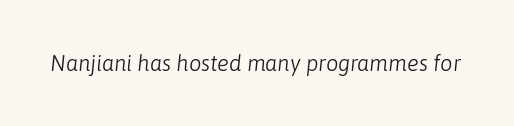
The image shows 22 px text type, italic (leaning right); set normal letter spacing, not underlined.
